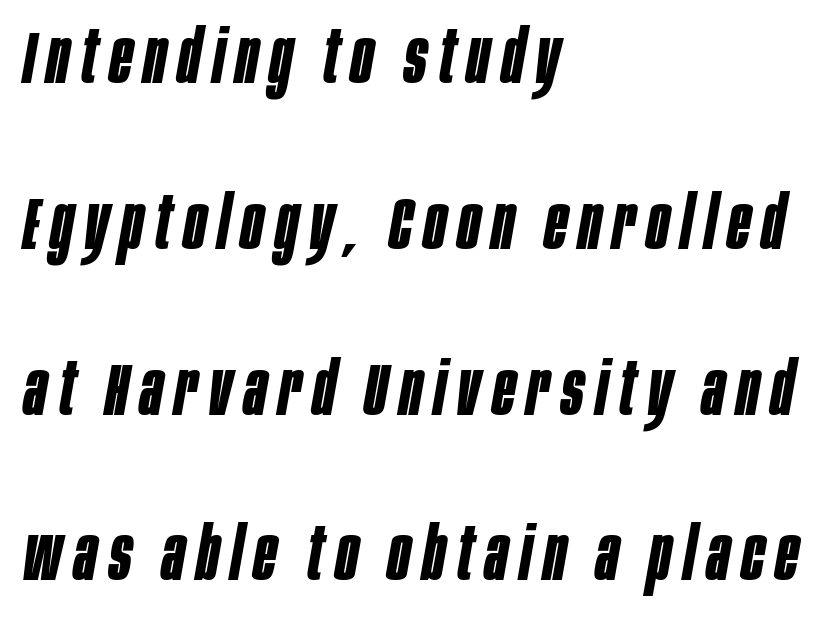
Q: Is the text bold? A: Yes.
Q: Is the text italic (slanted)? A: Yes, it leans right by about 10 degrees.
Q: Is the text underlined? A: No.
Q: How is the paragraph aligned? A: Left-aligned.
Q: Is the spacing between lines tight, normal or loose? A: Loose.
Q: Width (condensed, normal, or wide)? A: Condensed.
Q: Stroke contrast? A: Low.
Q: x-height? A: Large.
Q: Monospaced? A: No.
